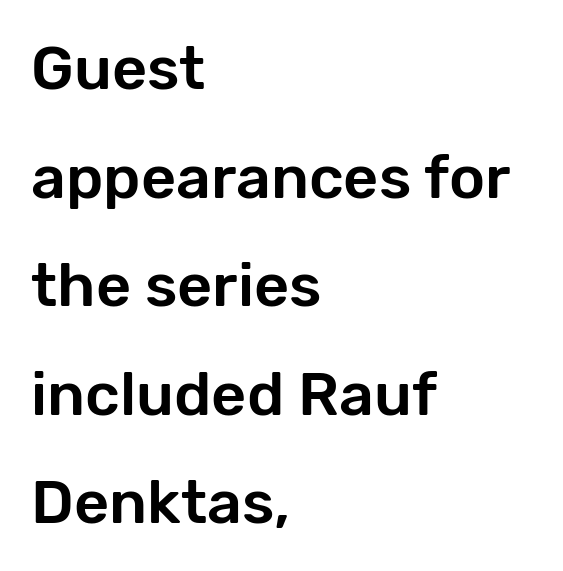
Q: Is the text italic (slanted)? A: No, it is upright.
Q: Is the typeface a serif or a sans-serif typeface? A: Sans-serif.
Q: Is the text underlined? A: No.
Q: How is the paragraph aligned? A: Left-aligned.
Q: Is the spacing between letters normal or unusually wide? A: Normal.
Q: Width (condensed, normal, or wide)? A: Normal.
Q: Stroke contrast? A: Low.
Q: x-height? A: Medium.
Q: Monospaced? A: No.
